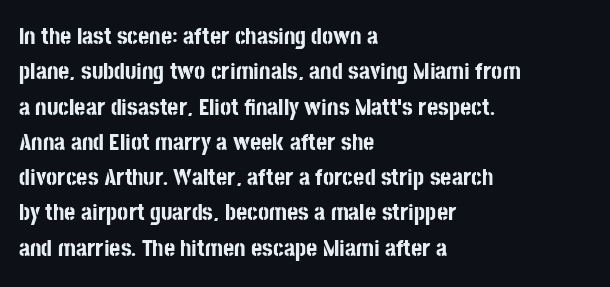
The image shows 24 px bold type, upright; set left-aligned, normal line spacing (1.47x), normal letter spacing, not underlined.
